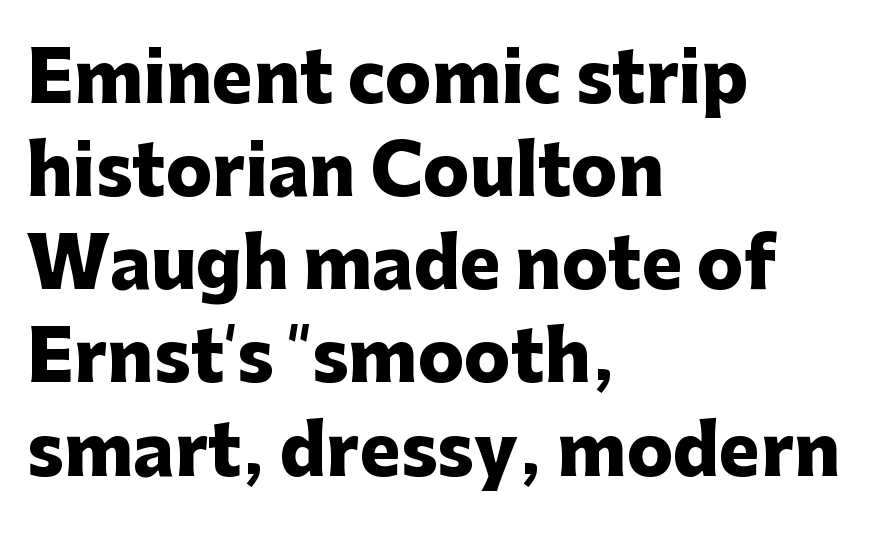
This is the regular roman posture of the typeface. Characters follow at the spacing the type designer built in. Emphasis by weight is at full strength: bold. Is this a fixed-width face? No — the glyphs have proportional, varying widths. Typographically, this falls in the sans-serif category. The rendering anchors every line to the left-hand side.
